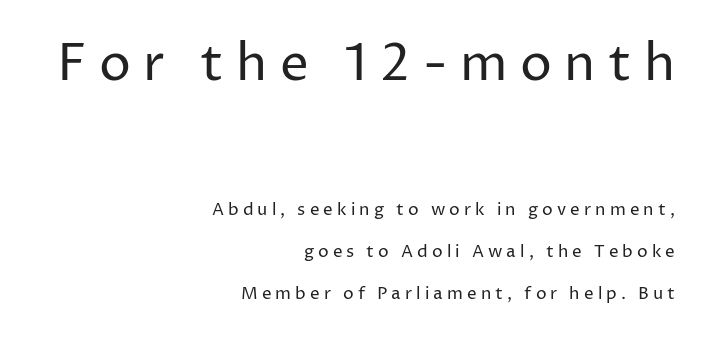
{"serif": "no", "italic": "no", "bold": "no", "weight": "regular", "width": "normal", "stroke_contrast": "low", "x_height": "medium", "monospaced": "no", "underline": "no", "align": "right", "line_spacing": "loose", "line_spacing_ratio": 2.49, "letter_spacing": "wide", "letter_spacing_em": 0.24, "larger_block": "first", "size_ratio": 3.0, "glyph_px": 51}
